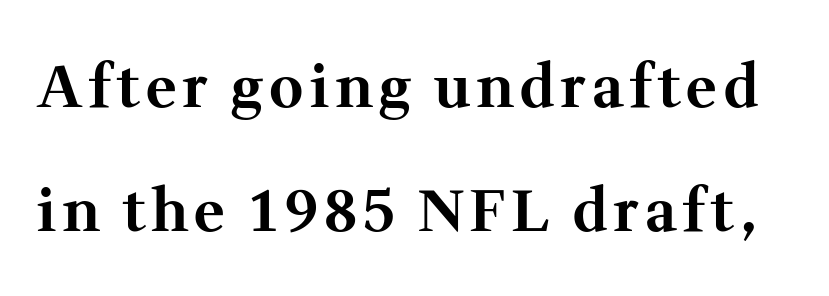
Q: Is the text bold? A: Yes.
Q: Is the text italic (slanted)? A: No, it is upright.
Q: Is the typeface a serif or a sans-serif typeface? A: Serif.
Q: Is the text underlined? A: No.
Q: Is the spacing between lines tight, normal or loose? A: Loose.
Q: Width (condensed, normal, or wide)? A: Normal.
Q: Stroke contrast? A: Medium.
Q: x-height? A: Medium.
Q: Monospaced? A: No.
